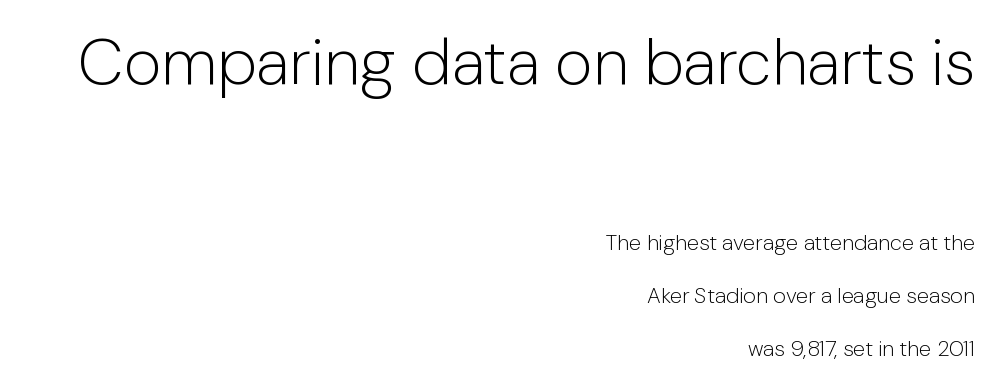
Q: Is the text bold? A: No.
Q: Is the text italic (slanted)? A: No, it is upright.
Q: Is the typeface a serif or a sans-serif typeface? A: Sans-serif.
Q: Is the text underlined? A: No.
Q: How is the paragraph aligned? A: Right-aligned.
Q: Is the spacing between letters normal or unusually wide? A: Normal.
Q: Is the spacing between lines tight, normal or loose? A: Loose.
Q: Which block of text is set in a larger size, the first (top) or the second (bottom)? A: The first (top) one.
Q: Width (condensed, normal, or wide)? A: Normal.
Q: Stroke contrast? A: Low.
Q: x-height? A: Medium.
Q: Monospaced? A: No.
